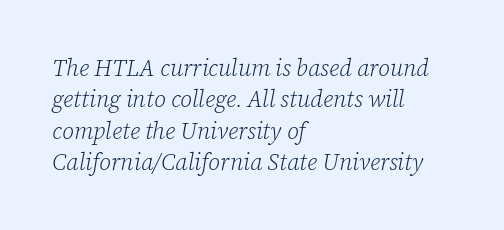
Heaviness? Minimal to ordinary, like unemphasized prose. Does the lettering tilt? It does — this is italic. The specimen omits any rule beneath the text block's lines. The text block is weighted toward the left margin, trailing off unevenly rightward. A normal amount of white space separates one row of letters from the next.
